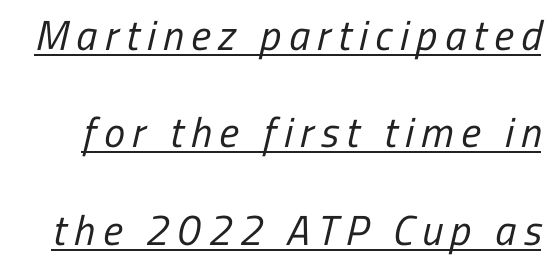
{"serif": "no", "bold": "no", "weight": "regular", "width": "condensed", "stroke_contrast": "low", "x_height": "medium", "monospaced": "no", "underline": "yes", "line_spacing": "loose", "line_spacing_ratio": 2.32, "glyph_px": 42}
